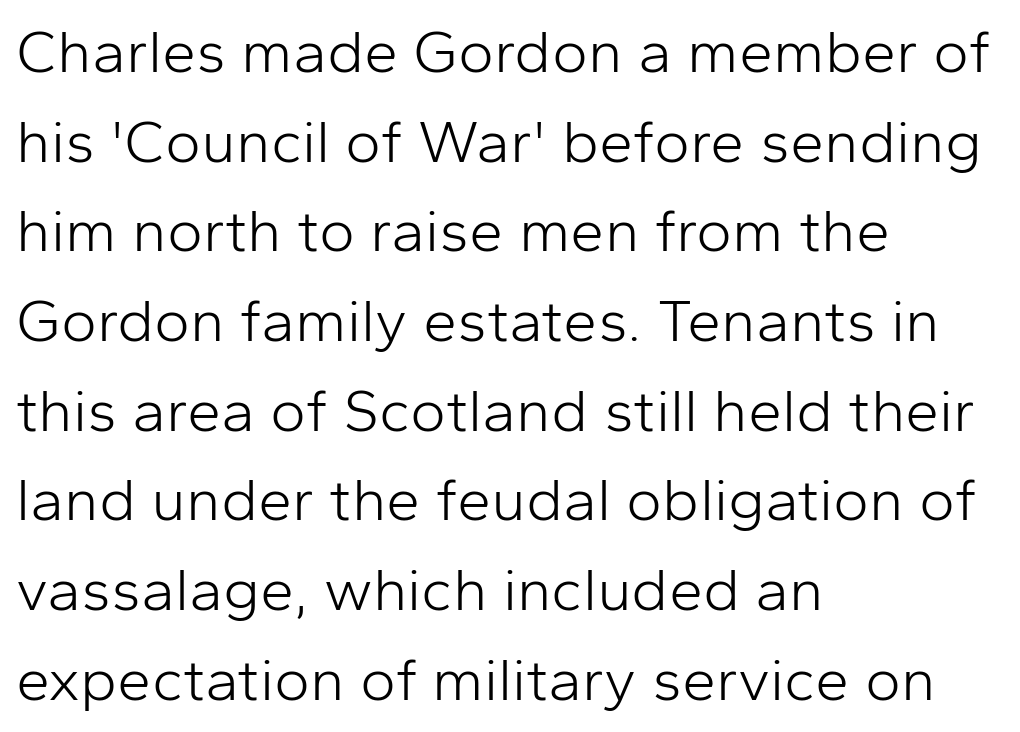
The glyphs are unaccompanied by any horizontal stroke below them. Ascenders rise straight up at ninety degrees. Think of a printed novel: that variable character pitch is what you see here. The leading is moderate, giving the passage an even texture.
